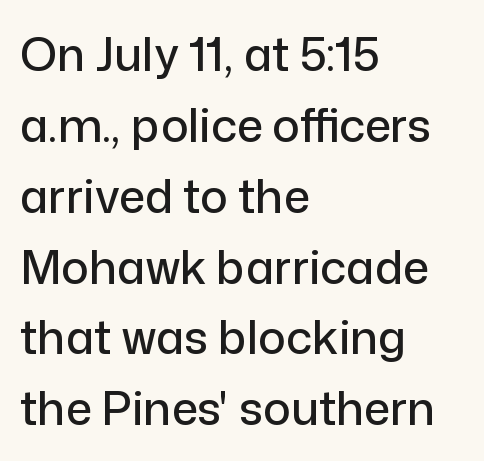
The image shows 46 px sans-serif type, upright; set left-aligned, normal line spacing (1.54x), normal letter spacing, not underlined; low stroke contrast and a medium x-height.
